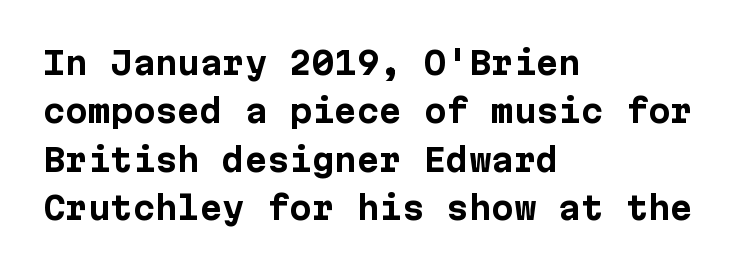
The type family on display is of the sans-serif kind. Plain, unruled lines of type. The lettering holds an erect, upright posture throughout. Heft: maximum for text — a bold. A typesetter would call this zero additional tracking.
